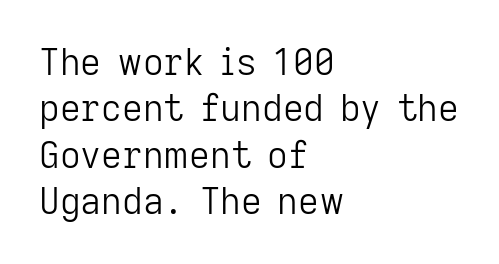
The image shows 36 px light sans-serif type, upright; set left-aligned, normal line spacing (1.29x), normal letter spacing, not underlined; low stroke contrast and a medium x-height.
